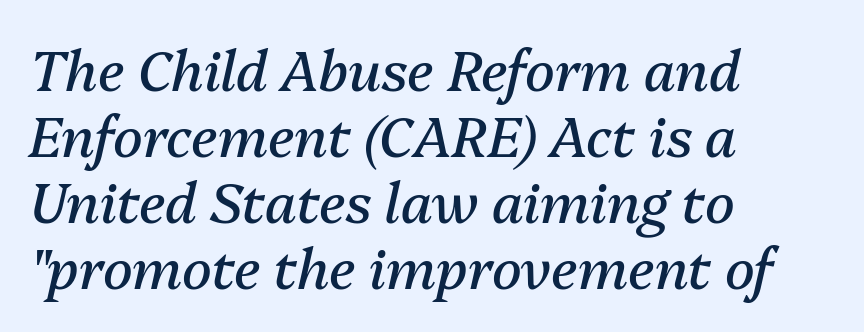
The image shows 55 px regular-weight type, italic (leaning right); set left-aligned, line spacing 1.2x, normal letter spacing, not underlined; medium stroke contrast and a medium x-height.
